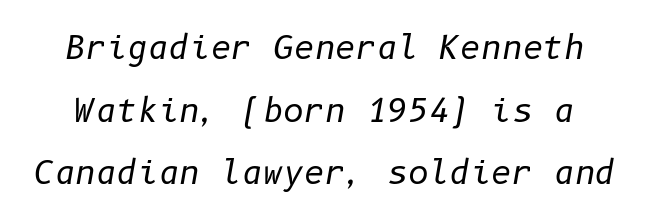
{"italic": "yes", "lean": "right", "slant_degrees": 10, "bold": "no", "weight": "regular", "width": "normal", "stroke_contrast": "low", "x_height": "medium", "underline": "no", "line_spacing": "loose", "line_spacing_ratio": 1.96, "letter_spacing": "normal", "letter_spacing_em": 0.0, "glyph_px": 32}
